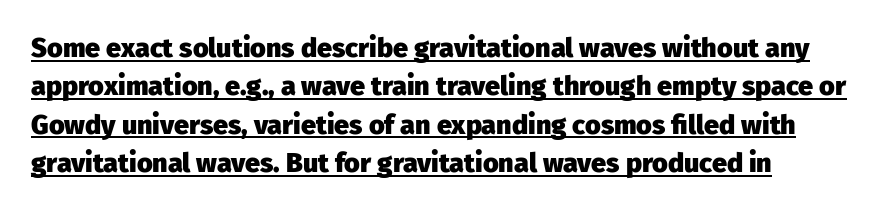
{"italic": "no", "bold": "yes", "underline": "yes", "align": "left", "line_spacing": "normal", "line_spacing_ratio": 1.42, "letter_spacing": "normal", "letter_spacing_em": 0.0, "glyph_px": 27}
